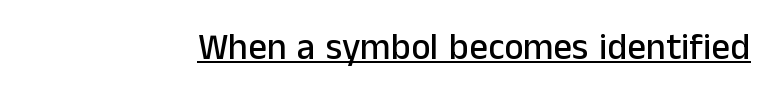
Unlike italic type, these characters show no tilt at all. You could call the tracking neutral — neither tight nor loose. Is this a fixed-width face? No — the glyphs have proportional, varying widths. Underlined type. Nothing sits at the stroke ends, so this counts as sans-serif.
